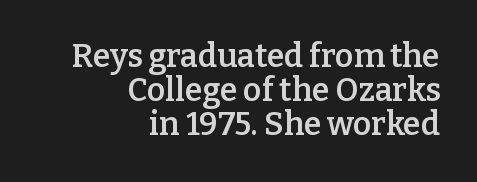
Q: Is the text bold? A: Semi-bold.
Q: Is the text italic (slanted)? A: No, it is upright.
Q: Is the typeface a serif or a sans-serif typeface? A: Serif.
Q: Is the text underlined? A: No.
Q: How is the paragraph aligned? A: Right-aligned.
Q: Is the spacing between letters normal or unusually wide? A: Normal.
Q: Is the spacing between lines tight, normal or loose? A: Tight.
Q: Width (condensed, normal, or wide)? A: Normal.
Q: Stroke contrast? A: Low.
Q: x-height? A: Medium.
Q: Monospaced? A: No.
